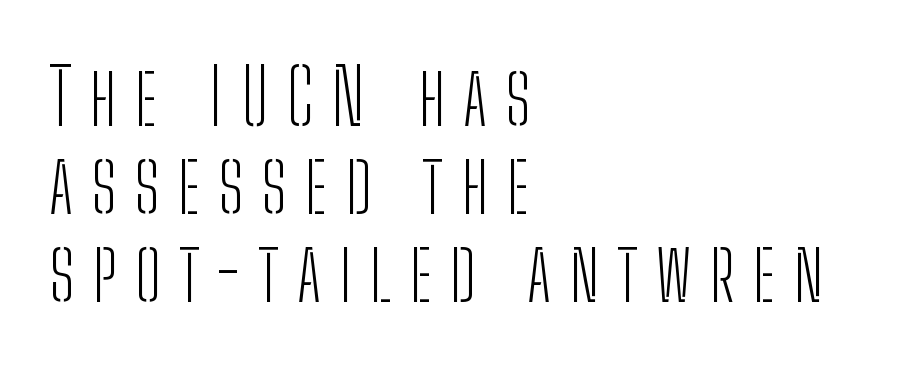
Letters have the restrained weight of plain body copy at most. Regarding leading, the lines here are crowded together. Caption: multi-line text, flush left, ragged right. A typesetter would call this proportional, since set widths differ per character. This is the regular roman posture of the typeface.
